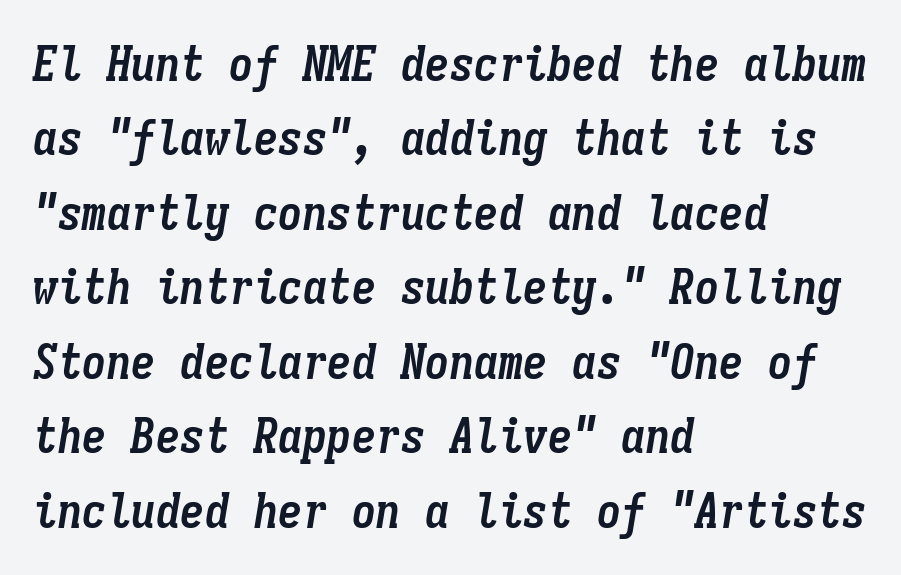
Regular leading. Lines of text with bare space underneath. Spacing between characters is what you'd get straight out of the box. Note the uniform advance width — an 'i' takes as much space as an 'm'. These words are printed bold, with thick strokes throughout. This sample is left-justified, so line endings fall wherever the words run out.
